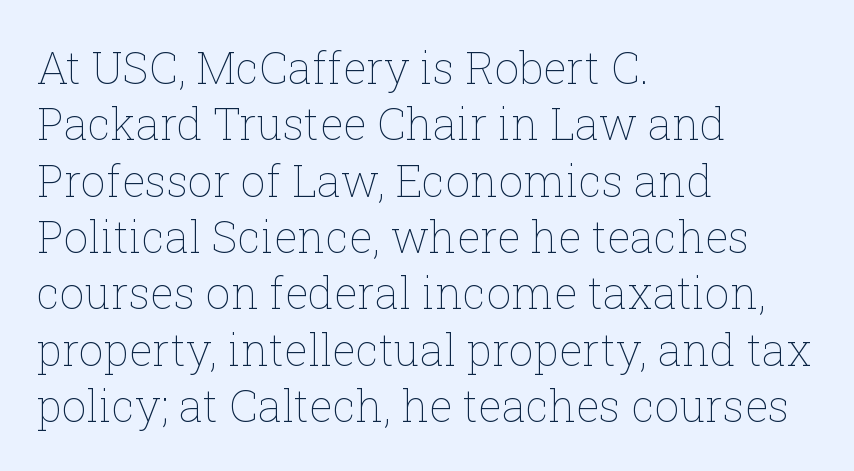
Q: Is the text bold? A: No.
Q: Is the text italic (slanted)? A: No, it is upright.
Q: Is the text underlined? A: No.
Q: How is the paragraph aligned? A: Left-aligned.
Q: Is the spacing between letters normal or unusually wide? A: Normal.
Q: Is the spacing between lines tight, normal or loose? A: Normal.
Q: Width (condensed, normal, or wide)? A: Normal.
Q: Stroke contrast? A: Low.
Q: x-height? A: Medium.
Q: Monospaced? A: No.
